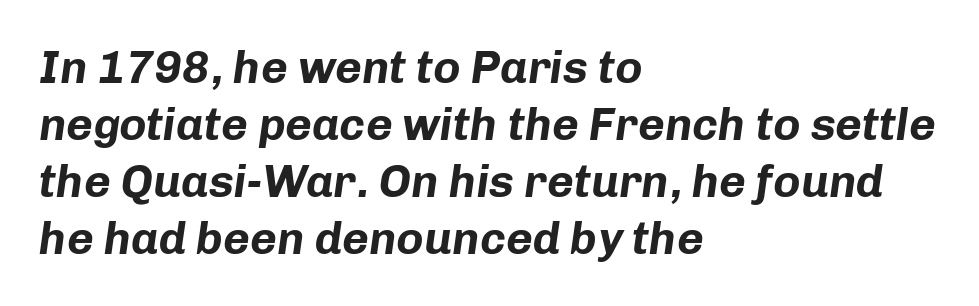
The rendering uses natural spacing where letterforms have individual widths. The tracking reads as untouched default to a designer's eye. These words are printed bold, with thick strokes throughout. This rendering uses left alignment, leaving the right contour irregular. A clean baseline with only descenders dipping below it.
